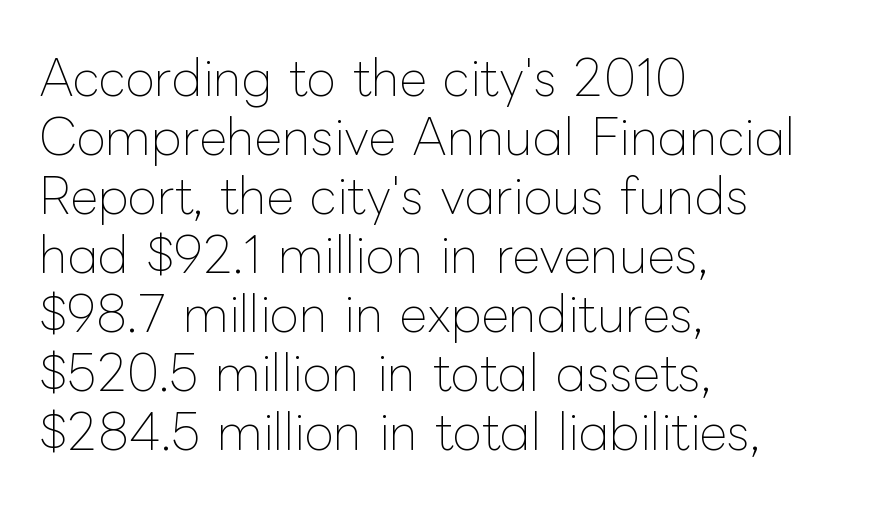
The image shows 48 px thin type, upright; set left-aligned, line spacing 1.23x, normal letter spacing, not underlined; low stroke contrast and a medium x-height.
